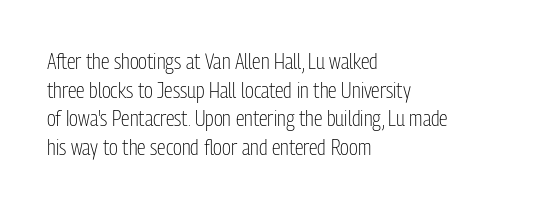
Q: Is the text bold? A: No.
Q: Is the text italic (slanted)? A: No, it is upright.
Q: Is the text underlined? A: No.
Q: How is the paragraph aligned? A: Left-aligned.
Q: Is the spacing between letters normal or unusually wide? A: Normal.
Q: Is the spacing between lines tight, normal or loose? A: Normal.
